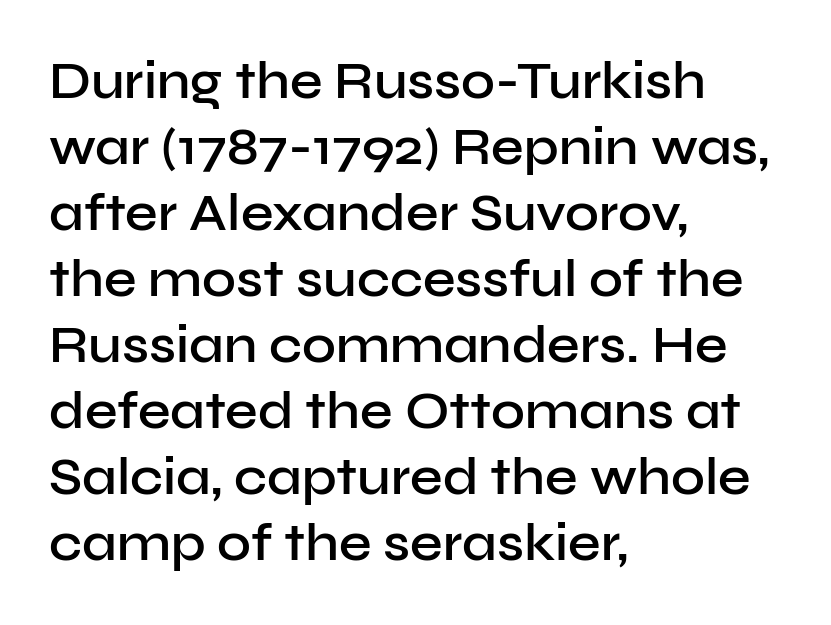
{"serif": "no", "italic": "no", "bold": "semi", "weight": "semibold", "width": "normal", "stroke_contrast": "low", "x_height": "medium", "monospaced": "no", "underline": "no", "align": "left", "line_spacing": "normal", "line_spacing_ratio": 1.27, "letter_spacing": "normal", "letter_spacing_em": 0.0, "glyph_px": 52}
